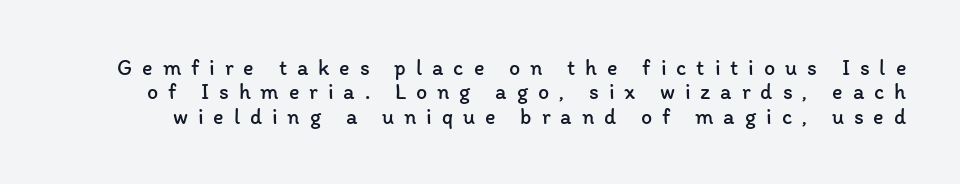
Q: Is the text bold? A: No.
Q: Is the text italic (slanted)? A: No, it is upright.
Q: Is the text underlined? A: No.
Q: Is the spacing between letters normal or unusually wide? A: Unusually wide.
Q: Is the spacing between lines tight, normal or loose? A: Tight.
